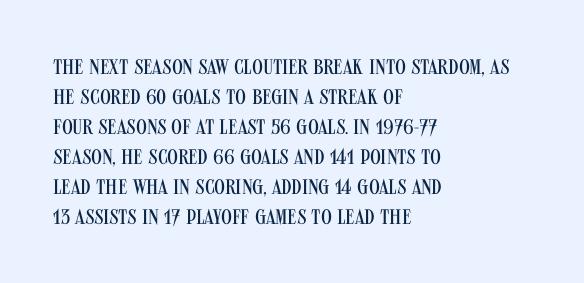
Compared with typical body copy, the letter spacing here is the same. The text block is weighted toward the left margin, trailing off unevenly rightward. The foot of each line stays bare and open. Evenly set lines give the paragraph a standard silhouette. Stroke thickness stays within the range of a standard reading face or lighter.
